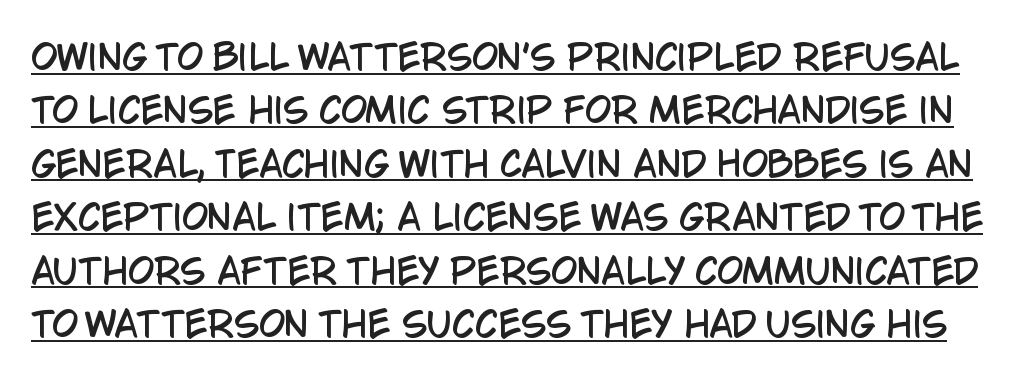
{"serif": "no", "italic": "no", "width": "condensed", "stroke_contrast": "low", "x_height": "large", "monospaced": "no", "underline": "yes", "line_spacing": "normal", "line_spacing_ratio": 1.57, "letter_spacing": "normal", "letter_spacing_em": 0.0, "glyph_px": 34}
